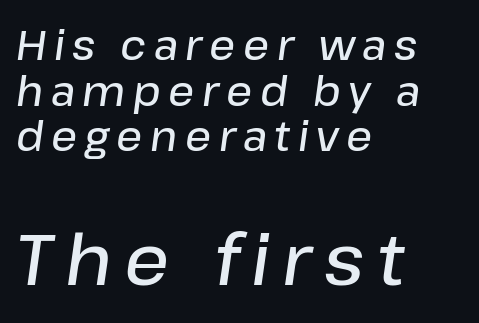
Q: Is the text bold? A: Semi-bold.
Q: Is the text italic (slanted)? A: Yes, it leans right by about 8 degrees.
Q: Is the text underlined? A: No.
Q: How is the paragraph aligned? A: Left-aligned.
Q: Is the spacing between lines tight, normal or loose? A: Tight.
Q: Which block of text is set in a larger size, the first (top) or the second (bottom)? A: The second (bottom) one.
Q: Width (condensed, normal, or wide)? A: Normal.
Q: Stroke contrast? A: Low.
Q: x-height? A: Medium.
Q: Monospaced? A: No.
